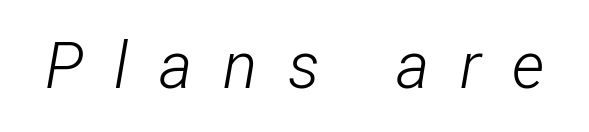
{"italic": "yes", "lean": "right", "slant_degrees": 12, "bold": "no", "weight": "light", "width": "condensed", "stroke_contrast": "low", "x_height": "medium", "monospaced": "no", "underline": "no", "letter_spacing": "wide", "letter_spacing_em": 0.48, "glyph_px": 64}
